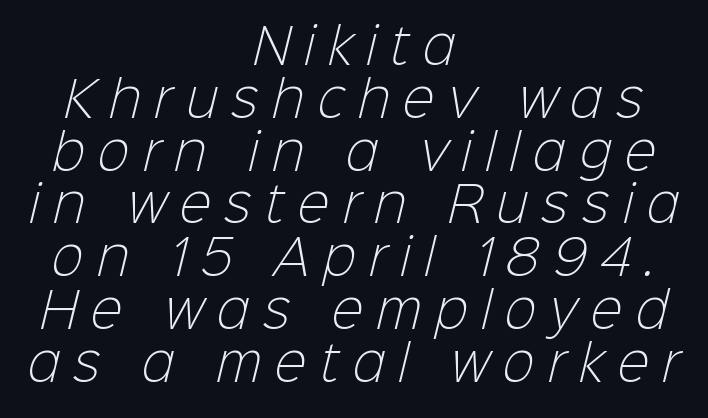
Stroke terminals: plain, sans-serif. The gap between lines stays unmarked. Compared with typical paragraphs, the rows here are closer together. Letters have the restrained weight of plain body copy at most. Varying glyph widths throughout — classic text-font behaviour. The paragraph shown floats in the horizontal middle.
